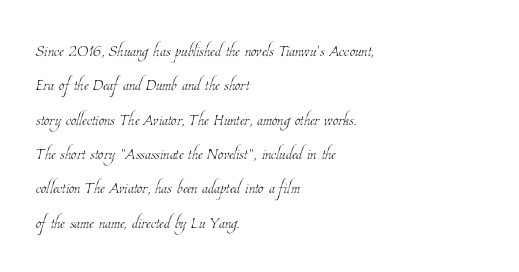
{"bold": "no", "underline": "no", "align": "left", "line_spacing": "normal", "line_spacing_ratio": 1.56, "letter_spacing": "normal", "letter_spacing_em": 0.0, "glyph_px": 22}
